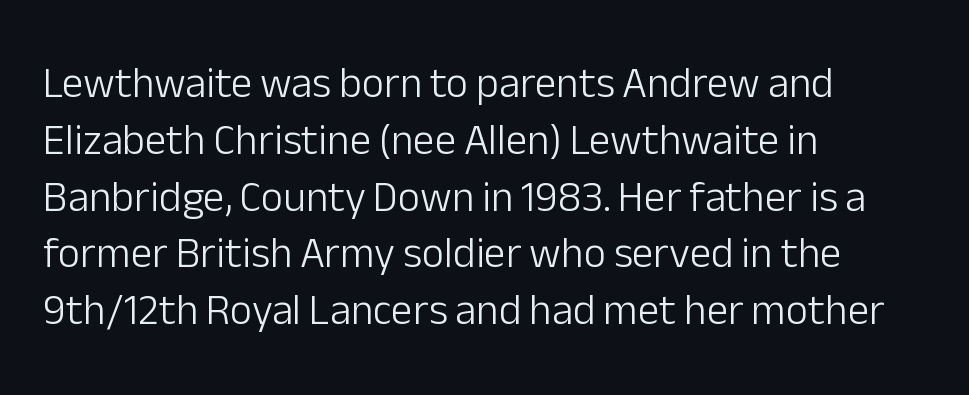
The image shows 43 px light sans-serif type, upright; set left-aligned, normal line spacing (1.32x), normal letter spacing, not underlined; low stroke contrast and a medium x-height.
